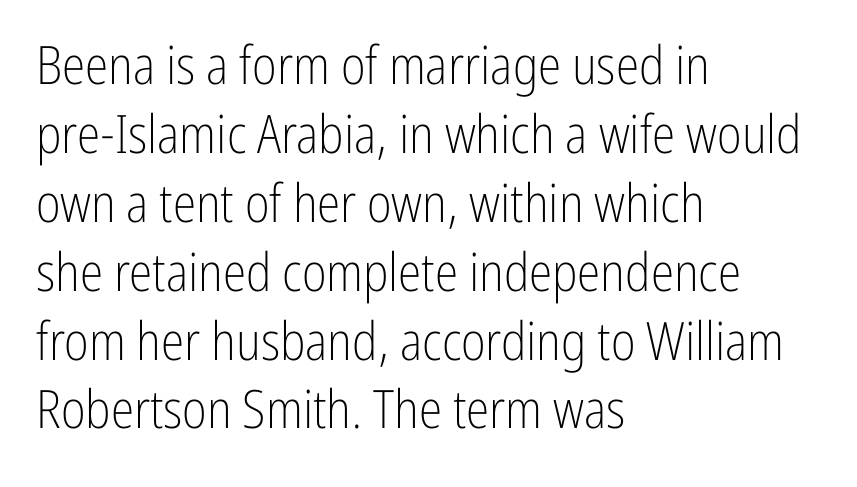
These lines were composed using upright roman letters. The paragraph has a hard left edge and a soft right edge. Regular leading. Is this a heavy cut? Hardly; it is regular or lighter.
